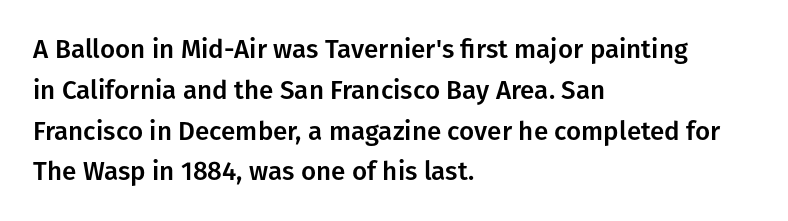
Q: Is the text italic (slanted)? A: No, it is upright.
Q: Is the text underlined? A: No.
Q: How is the paragraph aligned? A: Left-aligned.
Q: Is the spacing between letters normal or unusually wide? A: Normal.
Q: Is the spacing between lines tight, normal or loose? A: Normal.
